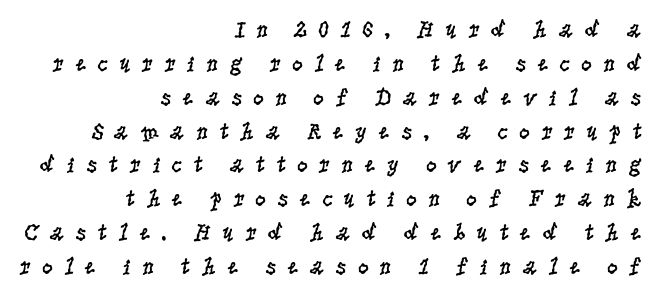
Q: Is the text bold? A: No.
Q: Is the text underlined? A: No.
Q: How is the paragraph aligned? A: Right-aligned.
Q: Is the spacing between letters normal or unusually wide? A: Unusually wide.
Q: Is the spacing between lines tight, normal or loose? A: Normal.
